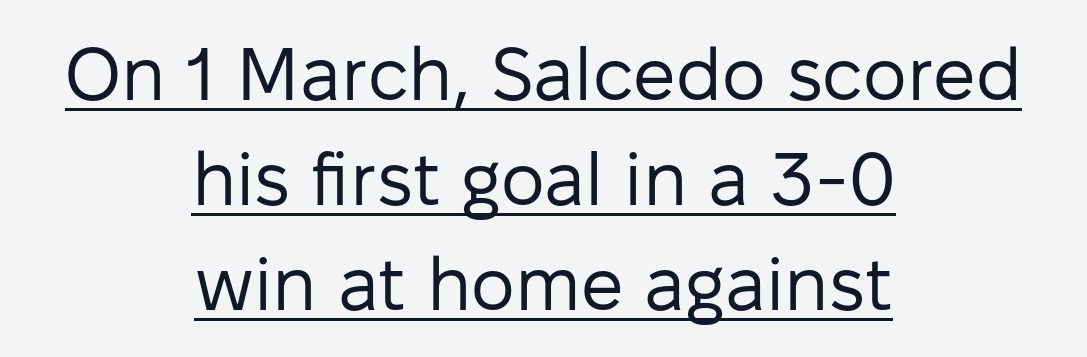
Q: Is the text bold? A: No.
Q: Is the text italic (slanted)? A: No, it is upright.
Q: Is the typeface a serif or a sans-serif typeface? A: Sans-serif.
Q: Is the text underlined? A: Yes.
Q: How is the paragraph aligned? A: Centered.
Q: Is the spacing between letters normal or unusually wide? A: Normal.
Q: Is the spacing between lines tight, normal or loose? A: Normal.
Q: Width (condensed, normal, or wide)? A: Normal.
Q: Stroke contrast? A: Low.
Q: x-height? A: Medium.
Q: Monospaced? A: No.
